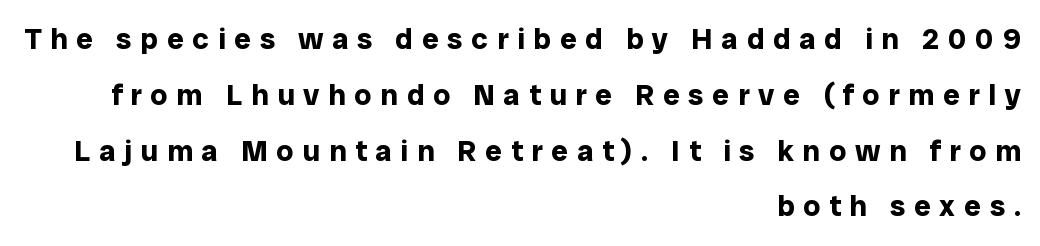
I'd call this a sans setting — the letters go barefoot. The horizontal fit of the characters is loose and conspicuously gappy. Check under the words: just untouched page. Thick stems and heavy bowls — unmistakably bold. A typesetter would call this proportional, since set widths differ per character.
